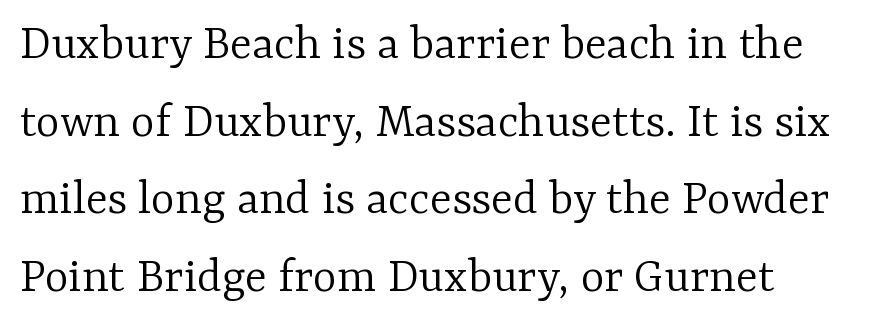
The image shows 51 px light serif type, upright; set left-aligned, normal line spacing (1.52x), normal letter spacing, not underlined; low stroke contrast and a medium x-height.
